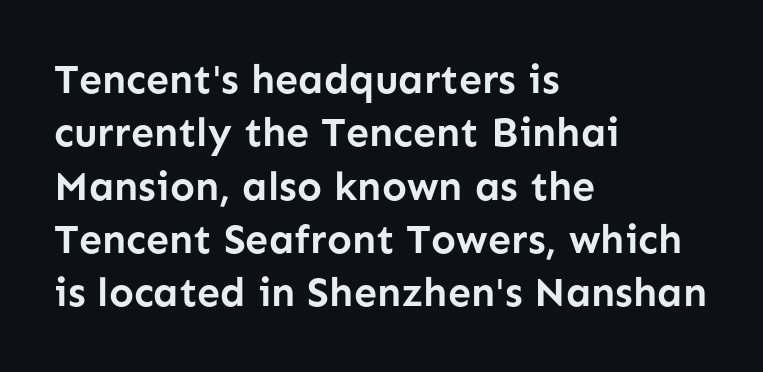
Q: Is the text bold? A: Yes.
Q: Is the text italic (slanted)? A: No, it is upright.
Q: Is the typeface a serif or a sans-serif typeface? A: Sans-serif.
Q: Is the text underlined? A: No.
Q: How is the paragraph aligned? A: Left-aligned.
Q: Is the spacing between letters normal or unusually wide? A: Normal.
Q: Is the spacing between lines tight, normal or loose? A: Normal.
Q: Width (condensed, normal, or wide)? A: Normal.
Q: Stroke contrast? A: Low.
Q: x-height? A: Medium.
Q: Monospaced? A: No.
